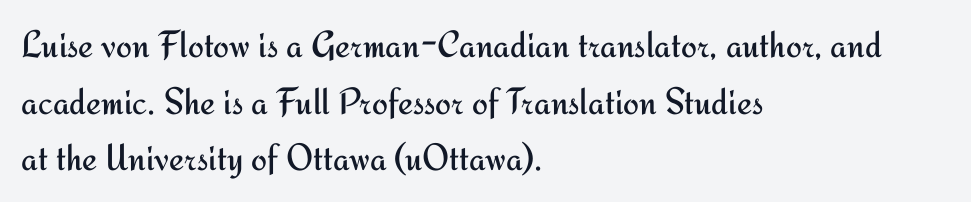
When letters stand straight like this, we call the style roman or upright. The rows are spaced the way most documents space them. On a weight scale, this lands at 450 or below. You could call the tracking neutral — neither tight nor loose. Proportional: the letters do not fall into vertical columns. If you drew a ruler down the left edge, every line would touch it.
